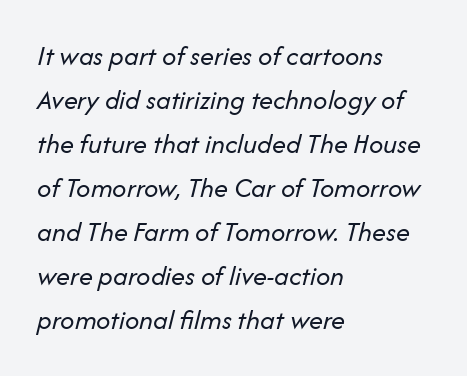
The image shows 28 px regular-weight type, italic (leaning right); set left-aligned, normal line spacing (1.57x), normal letter spacing, not underlined; low stroke contrast and a medium x-height.
